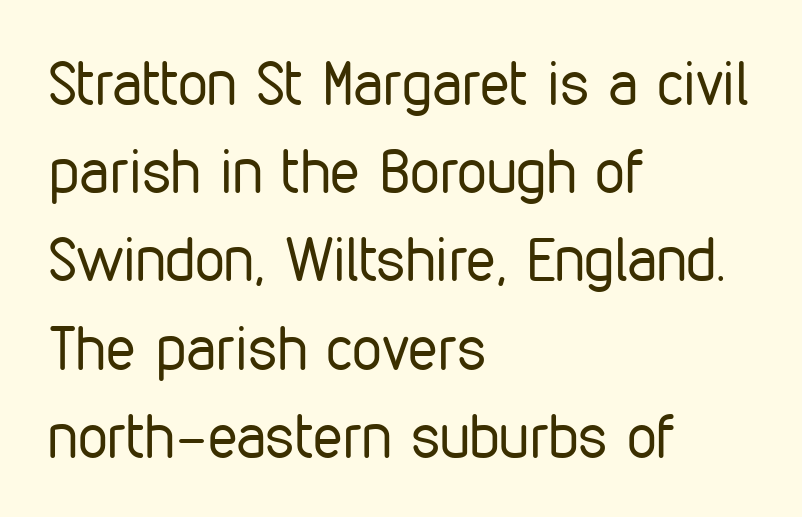
The typeface chosen for these lines omits serifs. These glyphs show unthickened strokes, regular width or finer. Here the glyphs are tracked normally, forming tight word shapes. Vertical spacing — default. You could not count columns in this text — the font is proportionally spaced. One-word summary of the alignment: left.
